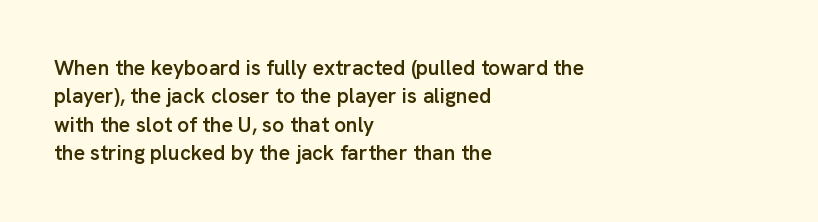
The image shows 21 px text type, upright; set left-aligned, normal line spacing (1.35x), normal letter spacing, not underlined.
